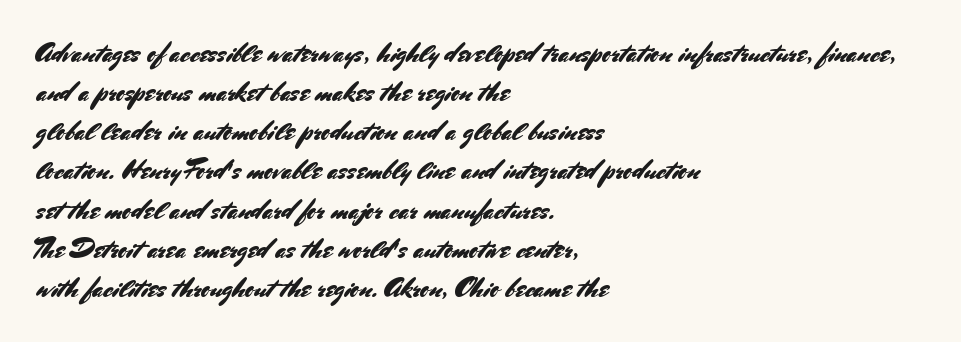
Evenly set lines give the paragraph a standard silhouette. What stands out about the letter spacing? Nothing — it is the standard amount. Glance below the letters and you will spot only blank space. The compositor pushed each line to the left boundary.
